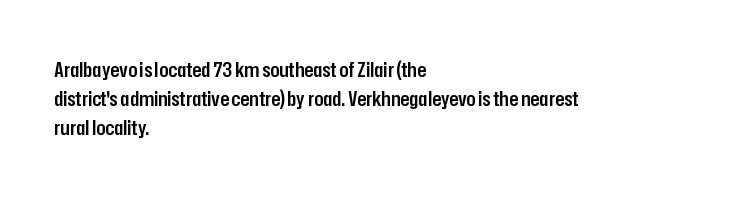
The face used here is a semibold: visibly heavier than regular, lighter than bold. Italic? Not at all — the glyphs are vertical. Default kerning and tracking; the words read as compact shapes. The paragraph shown leans on its left margin. Clear beneath every line of the passage.
